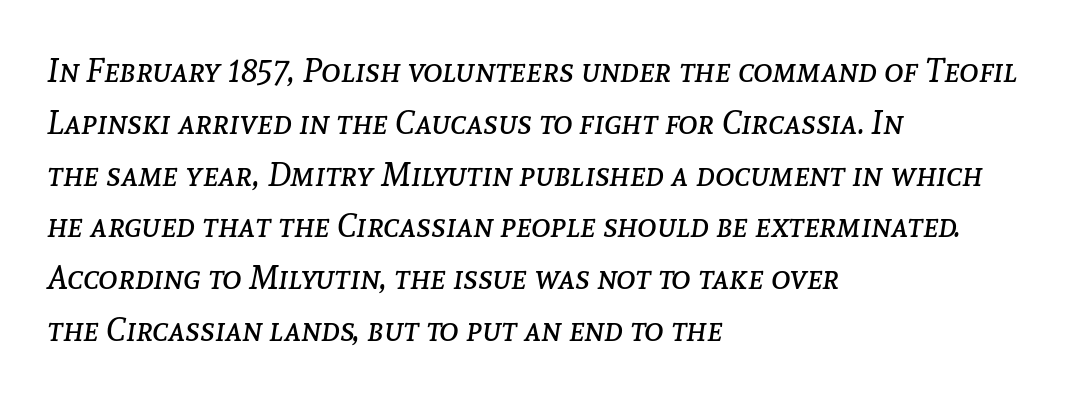
The image shows 33 px regular-weight type, italic (leaning right); set left-aligned, normal line spacing (1.57x), normal letter spacing, not underlined; low stroke contrast and a medium x-height.
